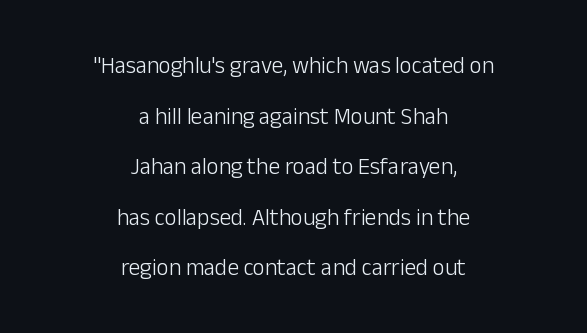
The image shows 23 px text type, upright; set centered, loose line spacing (2.2x), normal letter spacing, not underlined.
